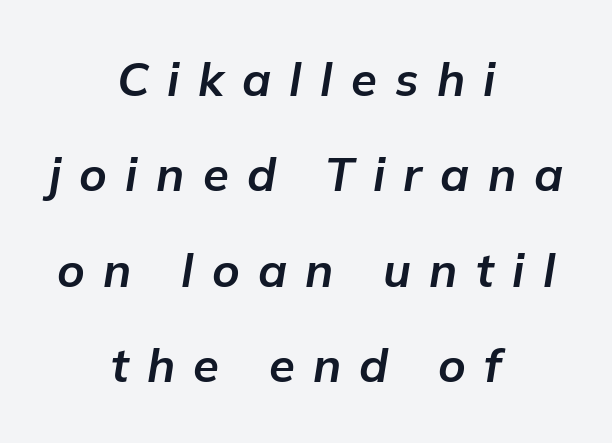
Compared with typical paragraphs, the rows here are farther apart. Line starts and ends both wander, symmetrically. The specimen omits any rule beneath the text block's lines. The rendering uses natural spacing where letterforms have individual widths.
